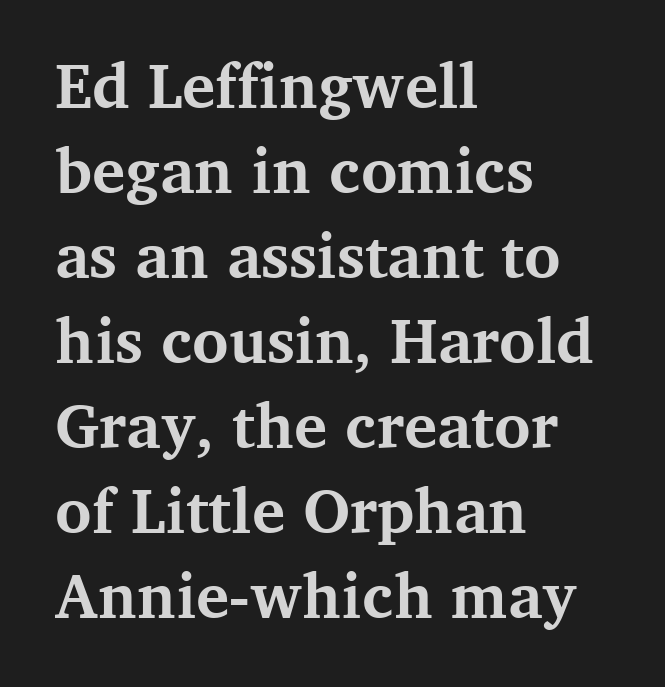
{"serif": "yes", "italic": "no", "bold": "yes", "weight": "bold", "width": "normal", "stroke_contrast": "medium", "x_height": "medium", "monospaced": "no", "underline": "no", "align": "left", "line_spacing": "normal", "line_spacing_ratio": 1.37, "letter_spacing": "normal", "letter_spacing_em": 0.0, "glyph_px": 62}
